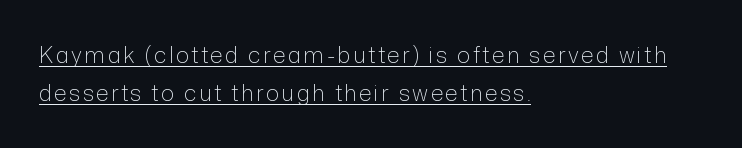
{"italic": "no", "bold": "no", "underline": "yes", "align": "left", "line_spacing_ratio": 1.71, "glyph_px": 22}
